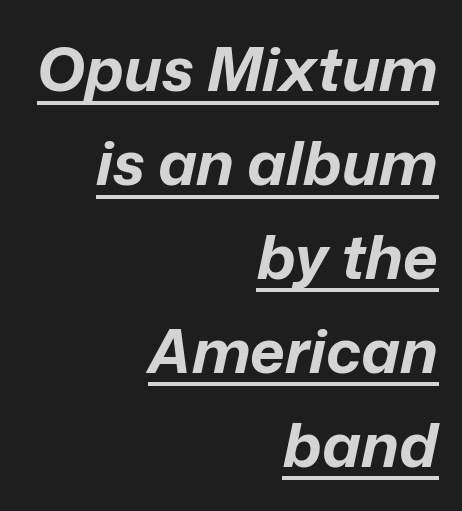
Q: Is the text bold? A: Yes.
Q: Is the text italic (slanted)? A: Yes, it leans right by about 12 degrees.
Q: Is the text underlined? A: Yes.
Q: How is the paragraph aligned? A: Right-aligned.
Q: Is the spacing between letters normal or unusually wide? A: Normal.
Q: Is the spacing between lines tight, normal or loose? A: Normal.
Q: Width (condensed, normal, or wide)? A: Normal.
Q: Stroke contrast? A: Low.
Q: x-height? A: Medium.
Q: Monospaced? A: No.
